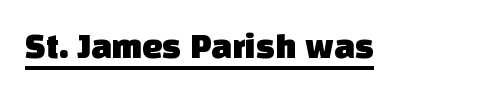
Q: Is the typeface a serif or a sans-serif typeface? A: Sans-serif.
Q: Is the text underlined? A: Yes.
Q: Is the spacing between letters normal or unusually wide? A: Normal.
Q: Width (condensed, normal, or wide)? A: Normal.
Q: Stroke contrast? A: Low.
Q: x-height? A: Large.
Q: Monospaced? A: No.
